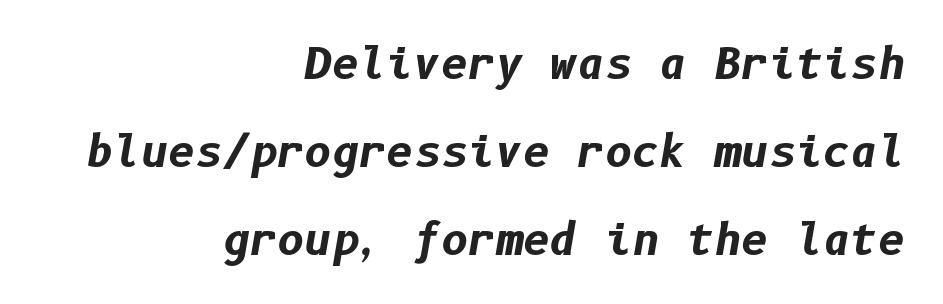
The image shows 42 px bold type, italic (leaning right); set right-aligned, loose line spacing (2.09x), normal letter spacing, not underlined; low stroke contrast and a medium x-height.
